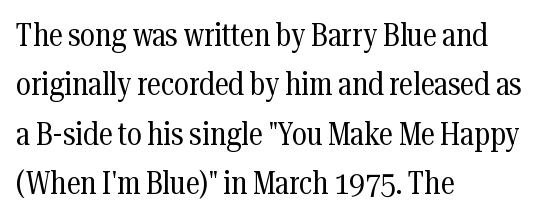
{"serif": "yes", "italic": "no", "bold": "no", "weight": "regular", "width": "condensed", "stroke_contrast": "medium", "x_height": "medium", "monospaced": "no", "underline": "no", "align": "left", "line_spacing": "normal", "line_spacing_ratio": 1.54, "letter_spacing": "normal", "letter_spacing_em": 0.0, "glyph_px": 32}
